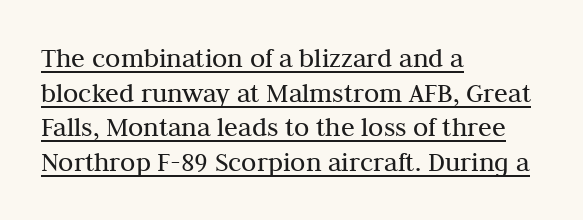
The image shows 28 px regular-weight serif type, upright; set left-aligned, line spacing 1.24x, normal letter spacing, underlined; medium stroke contrast and a medium x-height.
